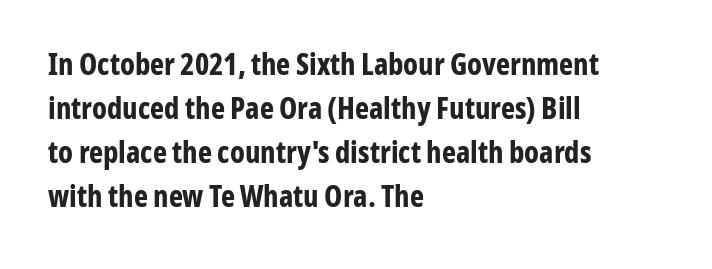
Q: Is the text bold? A: Yes.
Q: Is the text italic (slanted)? A: No, it is upright.
Q: Is the typeface a serif or a sans-serif typeface? A: Sans-serif.
Q: Is the text underlined? A: No.
Q: How is the paragraph aligned? A: Left-aligned.
Q: Is the spacing between letters normal or unusually wide? A: Normal.
Q: Is the spacing between lines tight, normal or loose? A: Normal.
Q: Width (condensed, normal, or wide)? A: Condensed.
Q: Stroke contrast? A: Low.
Q: x-height? A: Medium.
Q: Monospaced? A: No.
